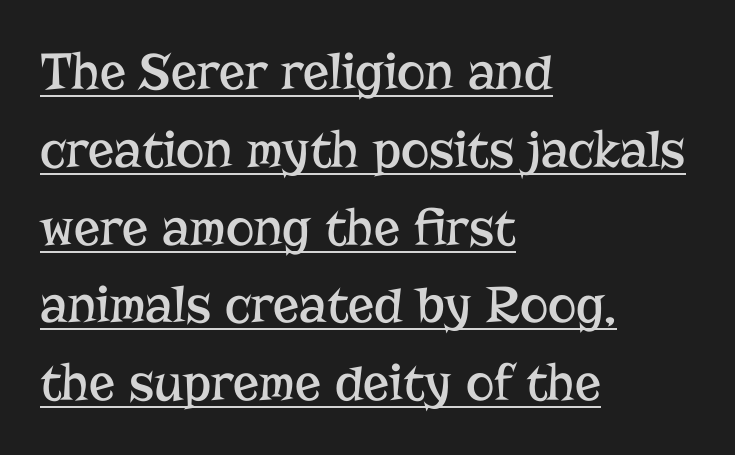
The image shows 54 px regular-weight serif type, upright; set left-aligned, normal line spacing (1.44x), normal letter spacing, underlined; low stroke contrast and a medium x-height.
